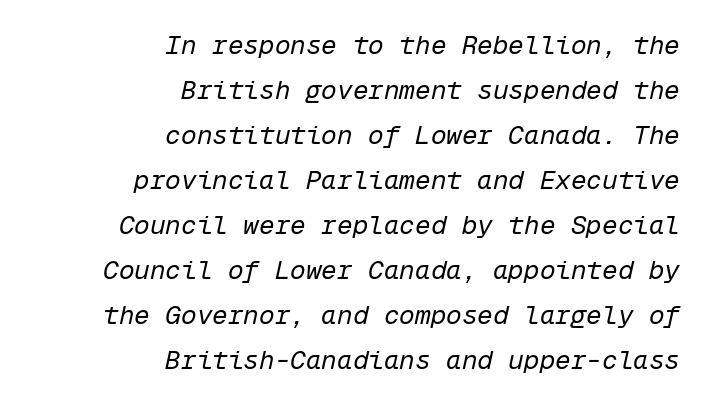
The image shows 26 px text type, italic (leaning right); set right-aligned, line spacing 1.73x, normal letter spacing, not underlined.
